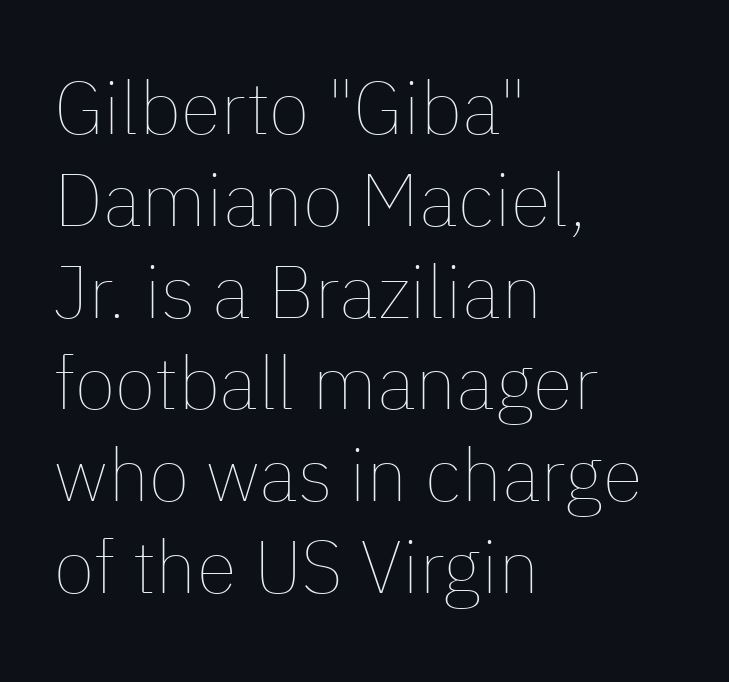
If you drew a ruler down the left edge, every line would touch it. Any mark beneath the type? The region is blank. Short note: letters normally spaced. Stroke thickness stays within the range of a standard reading face or lighter. Unlike italic type, these characters show no tilt at all.
